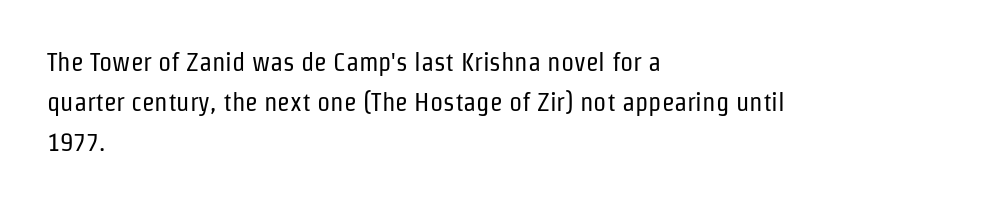
Descender tails drop into unmarked territory. Stroke mass is kept to a normal reading level or below. Default kerning and tracking; the words read as compact shapes. Teacher's note: observe the even left margin — that is flush-left alignment.
